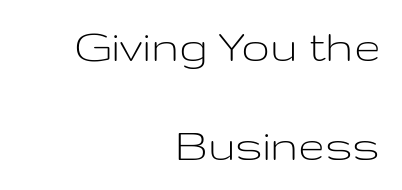
Every stem runs plumb, perpendicular to the baseline. Observe the ordinary spacing: letters are neighbours, not strangers. Grotesque or geometric, the face here clearly has no serifs. The letters look calm and open, with moderate or lighter stems.
